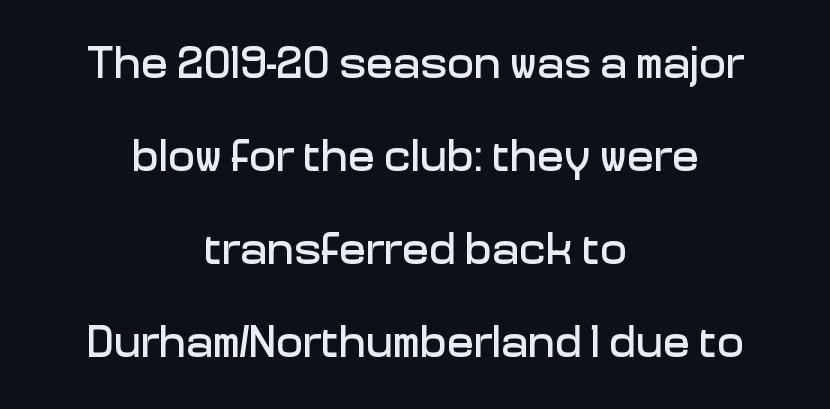
The image shows 45 px sans-serif type, upright; set centered, loose line spacing (2.07x), normal letter spacing, not underlined; low stroke contrast and a medium x-height.
